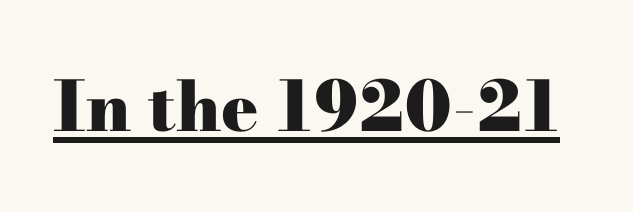
The image shows 69 px heavy, wide serif type, upright; set normal letter spacing, underlined; high stroke contrast and a small x-height.
